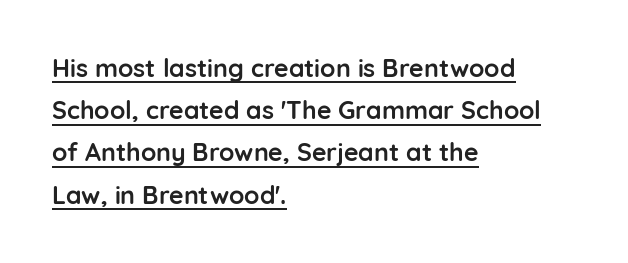
Underlined type. Caption: multi-line text, flush left, ragged right. Interline gaps are of average width in this sample. Nothing unusual about the tracking: characters are spaced as the font intends. As a designer I'd log this as weight 700, bold. Characters remain perfectly vertical along every line.
